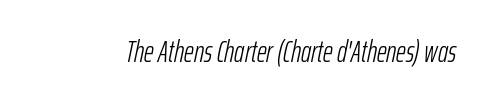
Q: Is the text bold? A: No.
Q: Is the text italic (slanted)? A: Yes, it leans right by about 12 degrees.
Q: Is the text underlined? A: No.
Q: Is the spacing between letters normal or unusually wide? A: Normal.
Q: Width (condensed, normal, or wide)? A: Condensed.
Q: Stroke contrast? A: Low.
Q: x-height? A: Medium.
Q: Monospaced? A: No.
